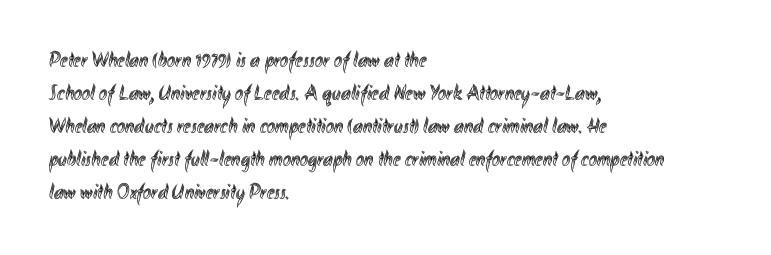
The image shows 22 px text type; set left-aligned, normal line spacing (1.5x), normal letter spacing, not underlined.
